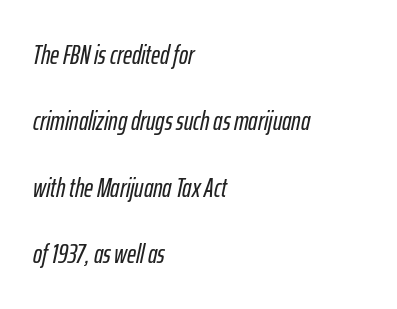
Q: Is the text italic (slanted)? A: Yes, it leans right by about 12 degrees.
Q: Is the text underlined? A: No.
Q: How is the paragraph aligned? A: Left-aligned.
Q: Is the spacing between letters normal or unusually wide? A: Normal.
Q: Is the spacing between lines tight, normal or loose? A: Loose.
